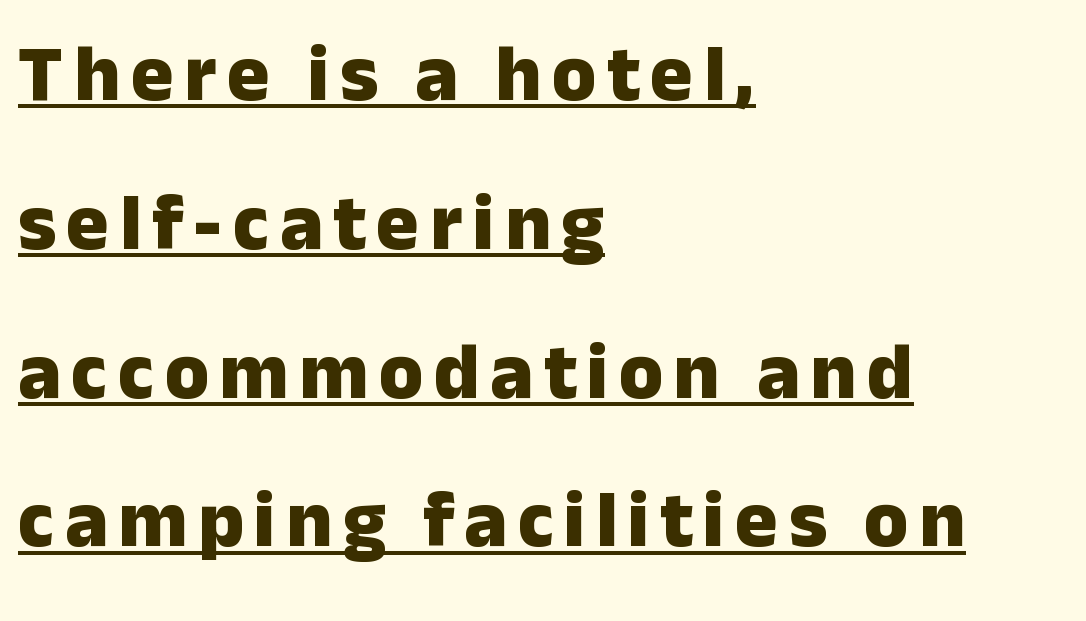
The image shows 80 px heavy sans-serif type, upright; set left-aligned, line spacing 1.86x, underlined; low stroke contrast and a medium x-height.
